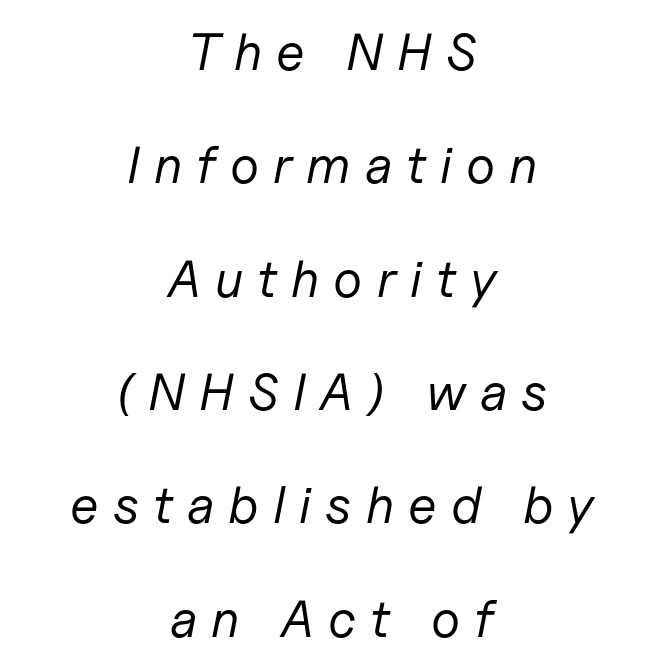
Interline gaps are noticeably wide in this sample. You could only call the tracking loose — the letters float apart. Characters are canted at an angle relative to the baseline's perpendicular. The zone under the glyphs is completely vacant. Centered paragraph, ragged on both sides.
